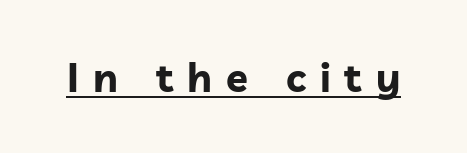
{"serif": "no", "italic": "no", "bold": "yes", "weight": "bold", "width": "normal", "stroke_contrast": "low", "x_height": "medium", "monospaced": "no", "underline": "yes", "letter_spacing": "wide", "letter_spacing_em": 0.35, "glyph_px": 40}
